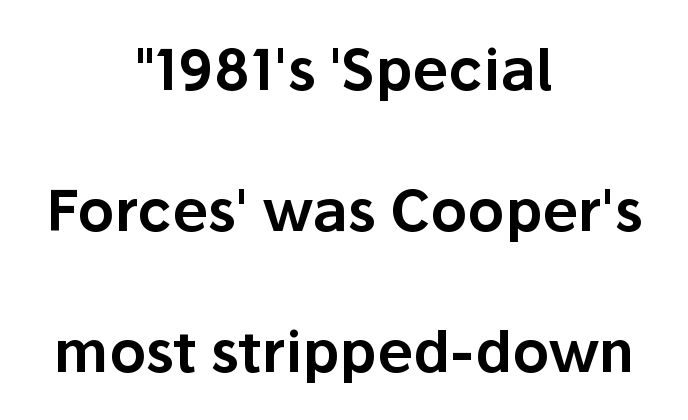
Honestly, the letter spacing is just normal — you wouldn't notice it. I'd call this a sans setting — the letters go barefoot. Leading: increased. Unlike italic type, these characters show no tilt at all. These lines are rendered in a variable-pitch font. Unmarked baselines from the first word to the last.
